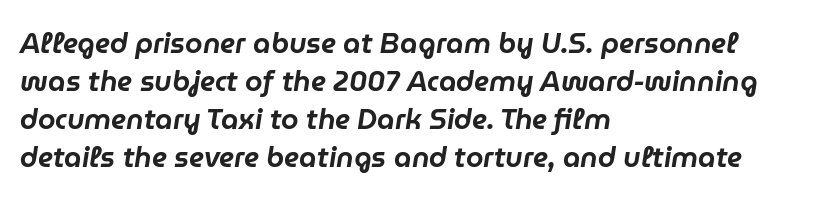
{"italic": "yes", "lean": "right", "slant_degrees": 9, "width": "normal", "stroke_contrast": "low", "x_height": "medium", "monospaced": "no", "underline": "no", "align": "left", "line_spacing": "normal", "line_spacing_ratio": 1.36, "letter_spacing": "normal", "letter_spacing_em": 0.0, "glyph_px": 28}
